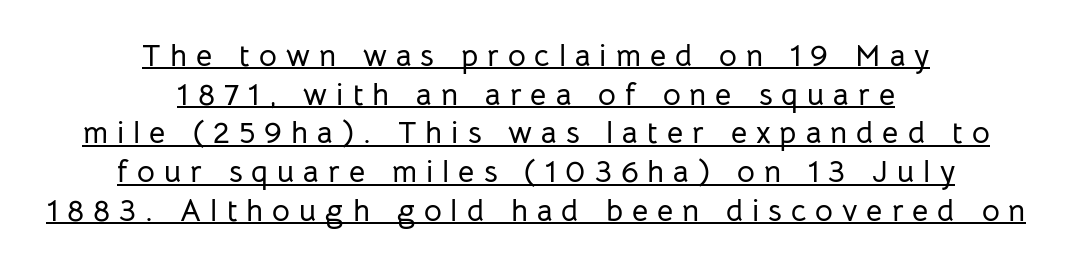
Each line is balanced around a shared central axis. Vertical strokes here are truly vertical. Vertical spacing — default. This sample uses expanded letter spacing, leaving extra air between glyphs. A baseline rule has been typeset under these characters. Spacing verdict: proportional, widths tailored to each character.
